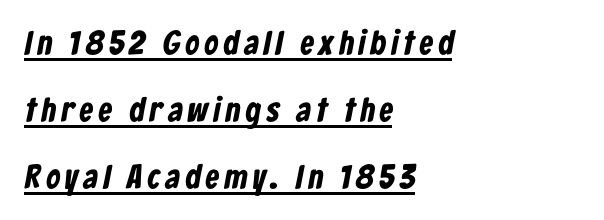
Compared with an ordinary text face, these strokes are far heavier — a full bold. One glance says open: line gaps are wider than usual. I'd call this a sans setting — the letters go barefoot. Typeset ragged right — the left edge is the straight one. The rendered words wear a rule along their underside. Note the varied advance widths — an 'i' is clearly narrower than an 'm'.
